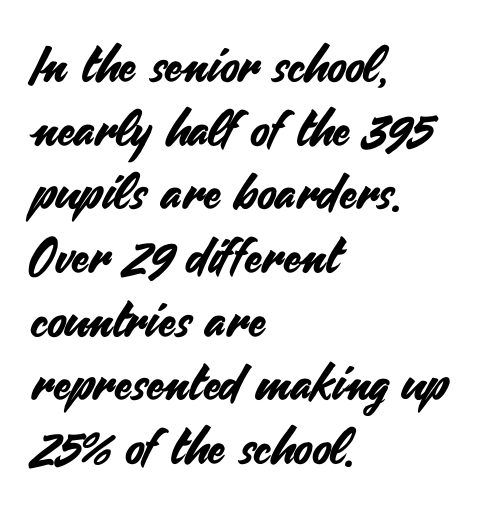
The image shows 49 px sans-serif type; set left-aligned, normal line spacing (1.3x), normal letter spacing, not underlined; medium stroke contrast and a small x-height.
